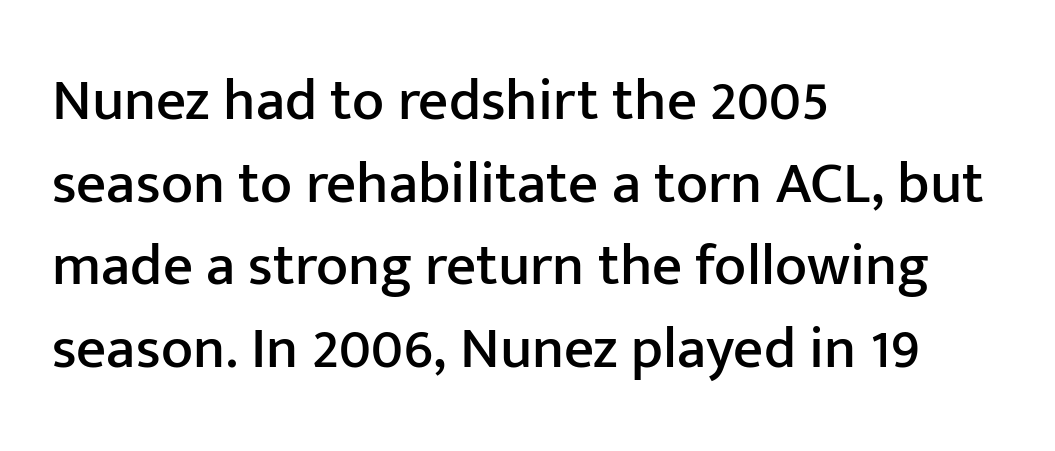
Observe the ordinary spacing: letters are neighbours, not strangers. The face used here is proportionally spaced, like ordinary book or web type. The lines sit at an ordinary, default distance from one another. If you drew a line through each stem, it would be perfectly vertical. If you drew a ruler down the left edge, every line would touch it.
